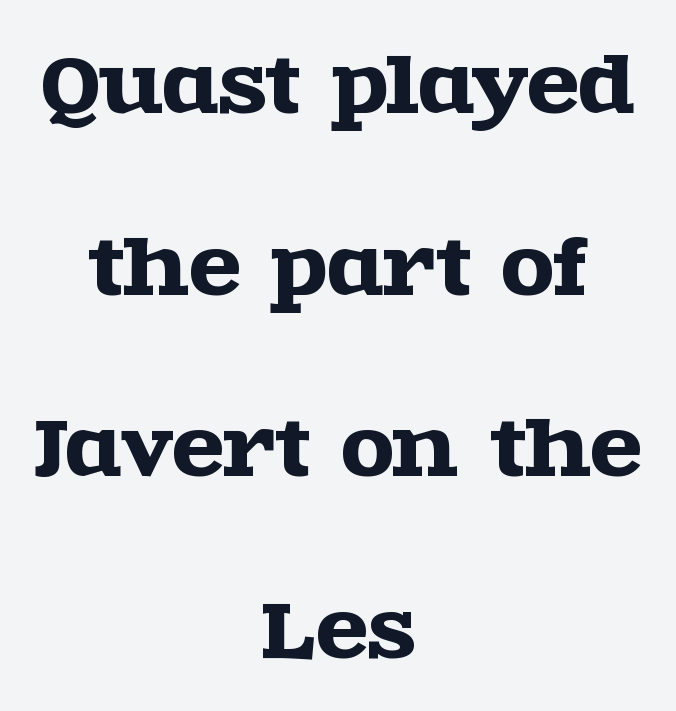
The image shows 76 px wide serif type, upright; set centered, loose line spacing (2.39x), normal letter spacing, not underlined; a large x-height.
